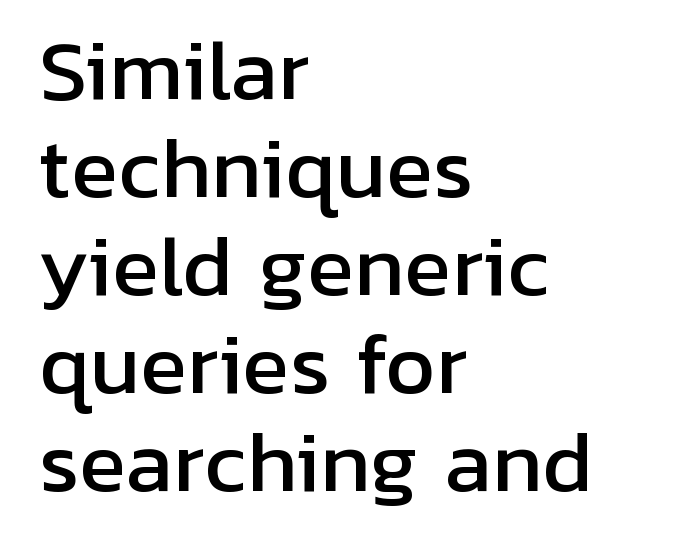
Font category for this specimen: sans-serif. This is roman type, the default non-slanted kind. The letterforms sit shoulder to shoulder at normal distance. Only glyphs here, with clear space below each row. Horizontal alignment here is leftward, the default for most running prose. Think of a printed novel: that variable character pitch is what you see here.
